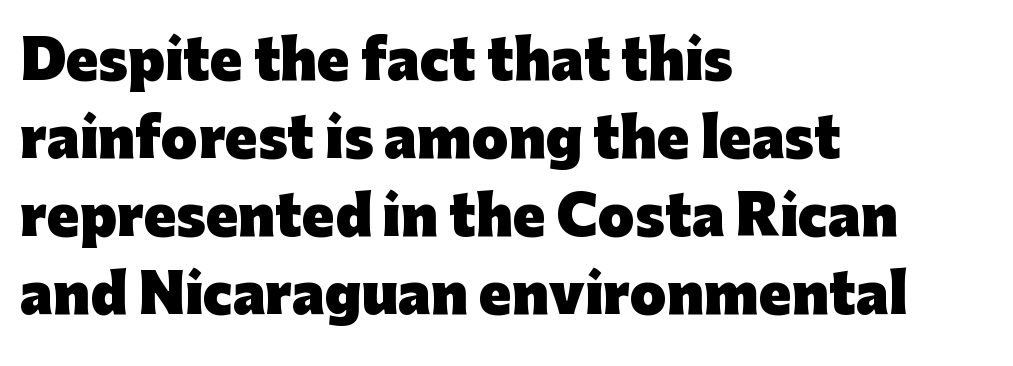
The image shows 53 px heavy sans-serif type, upright; set left-aligned, normal line spacing (1.47x), normal letter spacing, not underlined; low stroke contrast and a medium x-height.
